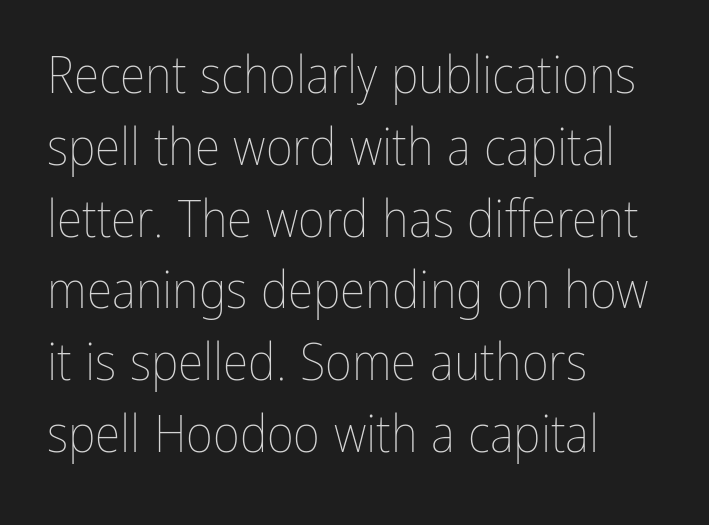
Q: Is the text bold? A: No.
Q: Is the text italic (slanted)? A: No, it is upright.
Q: Is the text underlined? A: No.
Q: How is the paragraph aligned? A: Left-aligned.
Q: Is the spacing between letters normal or unusually wide? A: Normal.
Q: Is the spacing between lines tight, normal or loose? A: Normal.
Q: Width (condensed, normal, or wide)? A: Condensed.
Q: Stroke contrast? A: Low.
Q: x-height? A: Medium.
Q: Monospaced? A: No.
